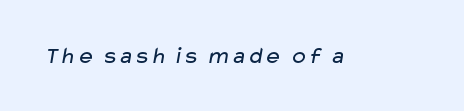
{"bold": "no", "underline": "no", "letter_spacing": "normal", "letter_spacing_em": 0.0, "glyph_px": 24}
